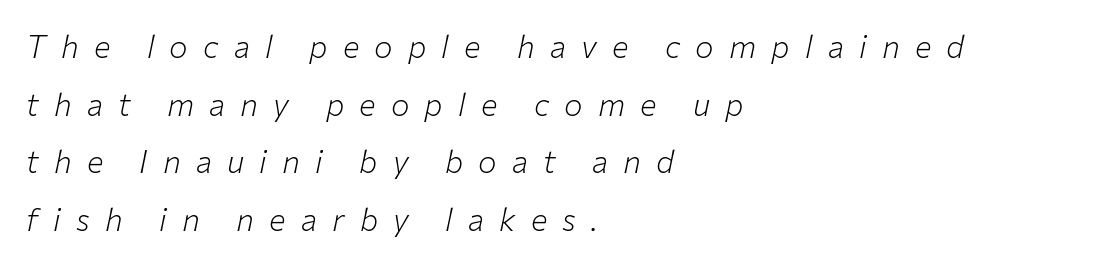
The image shows 31 px light type, italic (leaning right); set left-aligned, line spacing 1.86x, unusually wide letter spacing (+0.49 em), not underlined; low stroke contrast and a medium x-height.
